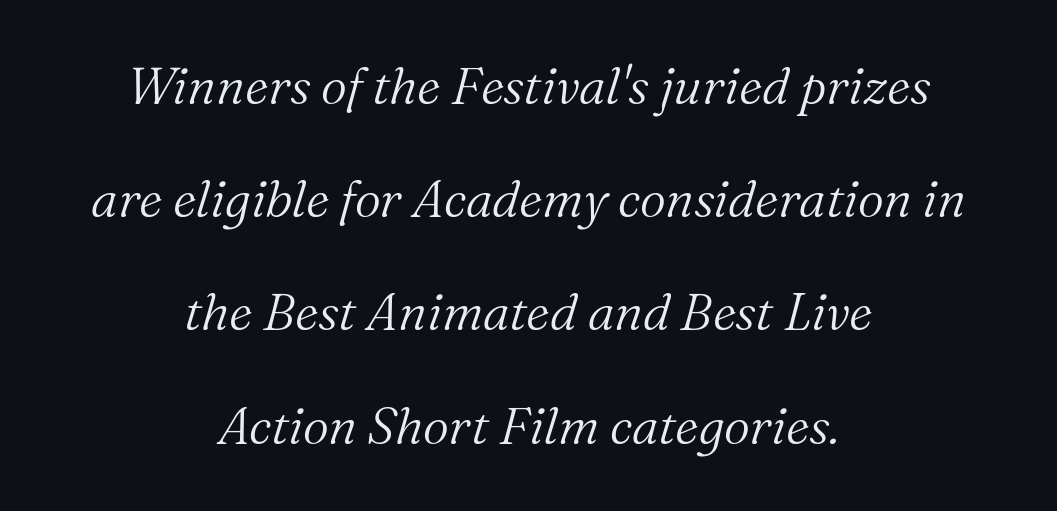
Q: Is the text bold? A: No.
Q: Is the text italic (slanted)? A: Yes, it leans right by about 16 degrees.
Q: Is the typeface a serif or a sans-serif typeface? A: Serif.
Q: Is the text underlined? A: No.
Q: How is the paragraph aligned? A: Centered.
Q: Is the spacing between letters normal or unusually wide? A: Normal.
Q: Is the spacing between lines tight, normal or loose? A: Loose.
Q: Width (condensed, normal, or wide)? A: Normal.
Q: Stroke contrast? A: Medium.
Q: x-height? A: Medium.
Q: Monospaced? A: No.
